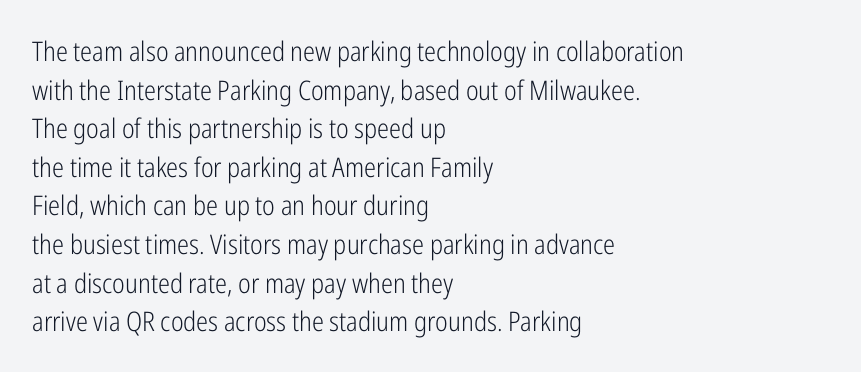
Q: Is the text bold? A: No.
Q: Is the text italic (slanted)? A: No, it is upright.
Q: Is the text underlined? A: No.
Q: How is the paragraph aligned? A: Left-aligned.
Q: Is the spacing between letters normal or unusually wide? A: Normal.
Q: Is the spacing between lines tight, normal or loose? A: Normal.
